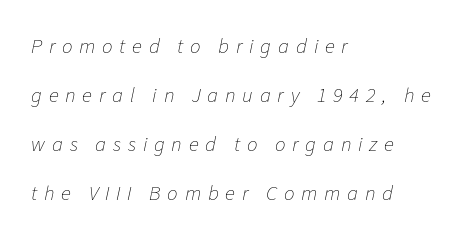
{"italic": "yes", "lean": "right", "slant_degrees": 11, "bold": "no", "underline": "no", "align": "left", "line_spacing": "loose", "line_spacing_ratio": 2.33, "letter_spacing": "wide", "letter_spacing_em": 0.32, "glyph_px": 21}
